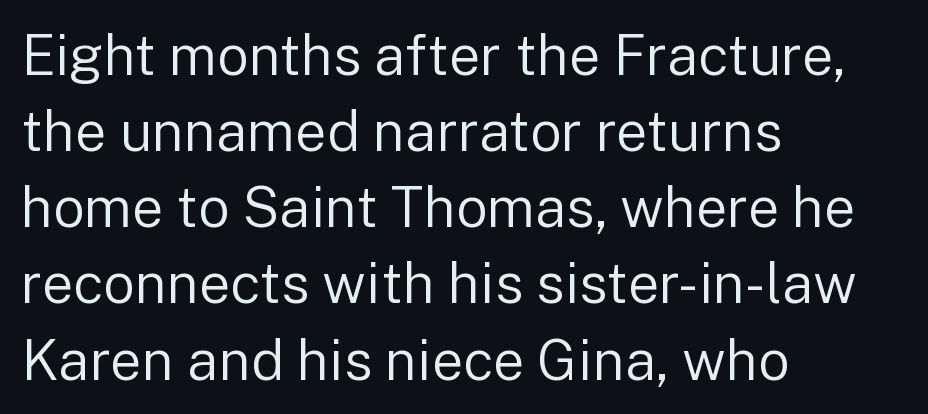
Q: Is the text bold? A: No.
Q: Is the text italic (slanted)? A: No, it is upright.
Q: Is the typeface a serif or a sans-serif typeface? A: Sans-serif.
Q: Is the text underlined? A: No.
Q: How is the paragraph aligned? A: Left-aligned.
Q: Is the spacing between letters normal or unusually wide? A: Normal.
Q: Is the spacing between lines tight, normal or loose? A: Normal.
Q: Width (condensed, normal, or wide)? A: Normal.
Q: Stroke contrast? A: Low.
Q: x-height? A: Medium.
Q: Monospaced? A: No.
